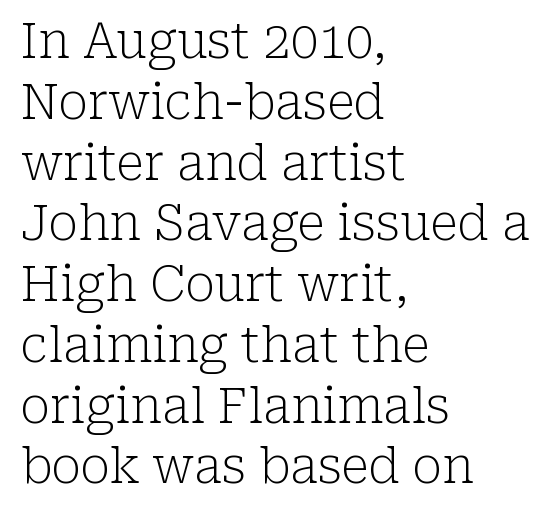
Q: Is the text bold? A: No.
Q: Is the text italic (slanted)? A: No, it is upright.
Q: Is the typeface a serif or a sans-serif typeface? A: Serif.
Q: Is the text underlined? A: No.
Q: How is the paragraph aligned? A: Left-aligned.
Q: Is the spacing between letters normal or unusually wide? A: Normal.
Q: Width (condensed, normal, or wide)? A: Normal.
Q: Stroke contrast? A: Low.
Q: x-height? A: Medium.
Q: Monospaced? A: No.
